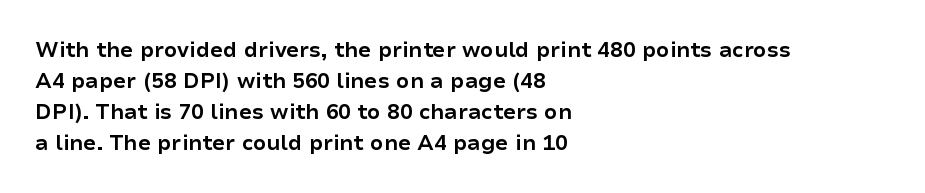
{"italic": "no", "bold": "yes", "underline": "no", "align": "left", "line_spacing": "normal", "line_spacing_ratio": 1.47, "letter_spacing": "normal", "letter_spacing_em": 0.0, "glyph_px": 21}
